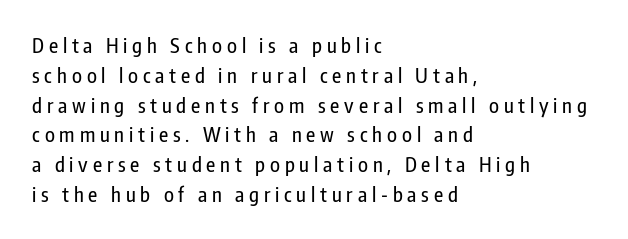
The image shows 20 px text type, upright; set left-aligned, normal line spacing (1.49x), unusually wide letter spacing (+0.24 em), not underlined.
